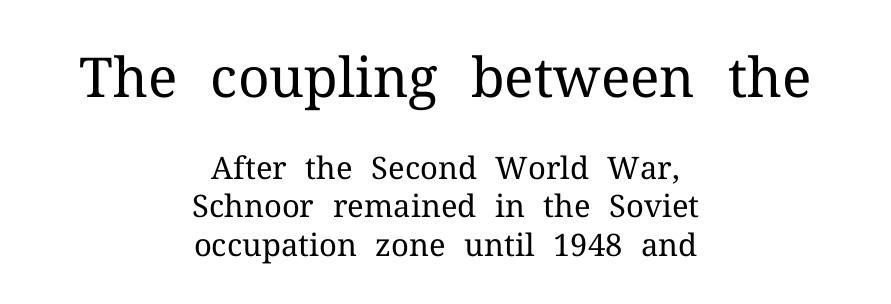
The image shows 55 px regular-weight serif type, upright; set centered, normal line spacing (1.25x), normal letter spacing, not underlined; the first (top) block is 1.77x larger; medium stroke contrast and a medium x-height.
